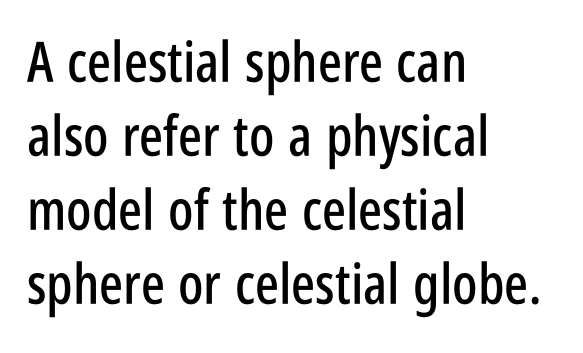
Q: Is the text italic (slanted)? A: No, it is upright.
Q: Is the typeface a serif or a sans-serif typeface? A: Sans-serif.
Q: Is the text underlined? A: No.
Q: How is the paragraph aligned? A: Left-aligned.
Q: Is the spacing between letters normal or unusually wide? A: Normal.
Q: Is the spacing between lines tight, normal or loose? A: Normal.
Q: Width (condensed, normal, or wide)? A: Condensed.
Q: Stroke contrast? A: Low.
Q: x-height? A: Large.
Q: Monospaced? A: No.
